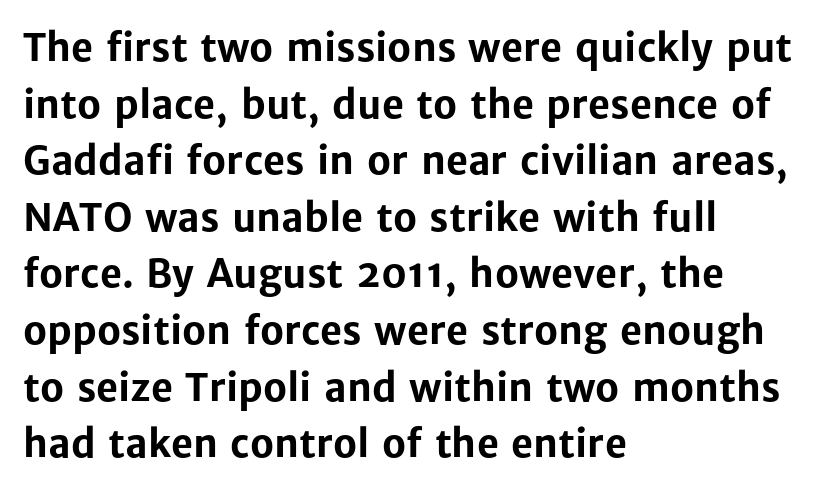
{"serif": "no", "italic": "no", "bold": "yes", "weight": "bold", "width": "normal", "stroke_contrast": "low", "x_height": "medium", "monospaced": "no", "underline": "no", "align": "left", "line_spacing": "normal", "line_spacing_ratio": 1.49, "letter_spacing": "normal", "letter_spacing_em": 0.0, "glyph_px": 38}
